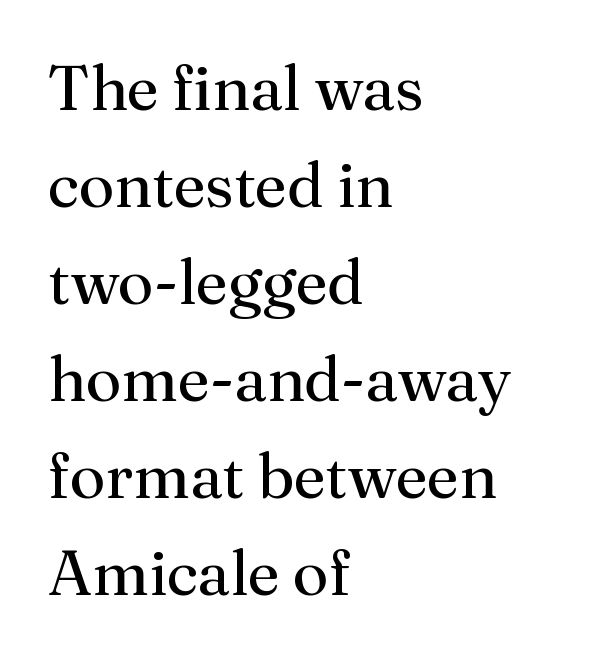
The image shows 63 px regular-weight serif type, upright; set left-aligned, normal line spacing (1.54x), normal letter spacing, not underlined; medium stroke contrast and a medium x-height.
